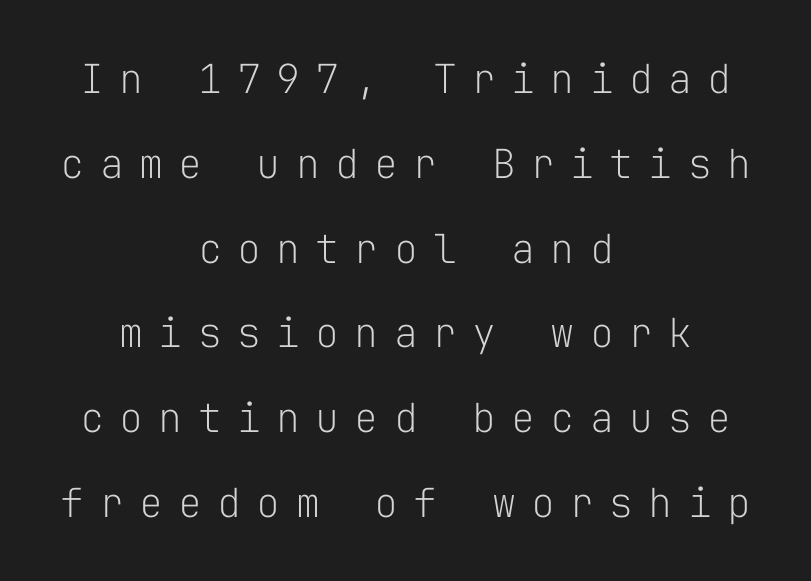
You could count columns in this text — the font is strictly monospaced. Words float on clear page, feet unadorned. Stroke thickness stays within the range of a standard reading face or lighter. The face used here is rendered with a markedly widened letterfit. The typography opts for an upright posture over an oblique one.
